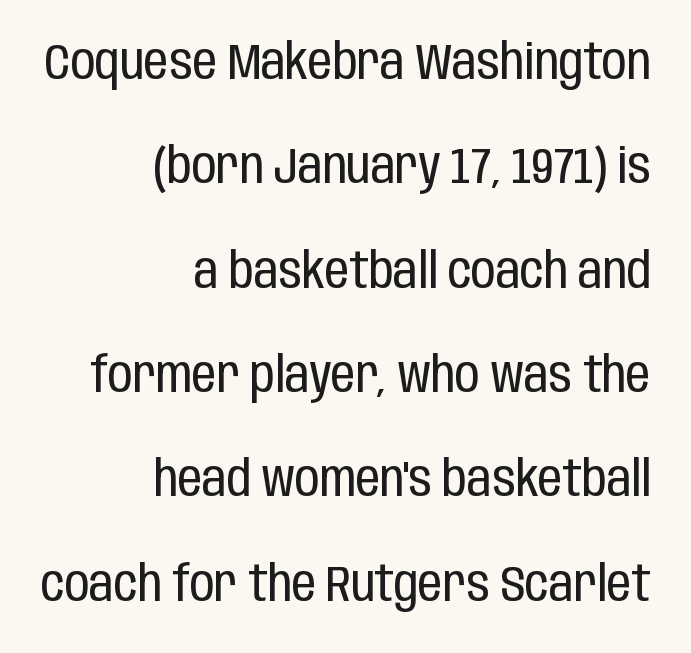
{"serif": "no", "italic": "no", "bold": "no", "weight": "regular", "width": "condensed", "stroke_contrast": "low", "x_height": "large", "monospaced": "no", "underline": "no", "align": "right", "line_spacing": "loose", "line_spacing_ratio": 2.13, "letter_spacing": "normal", "letter_spacing_em": 0.0, "glyph_px": 49}
